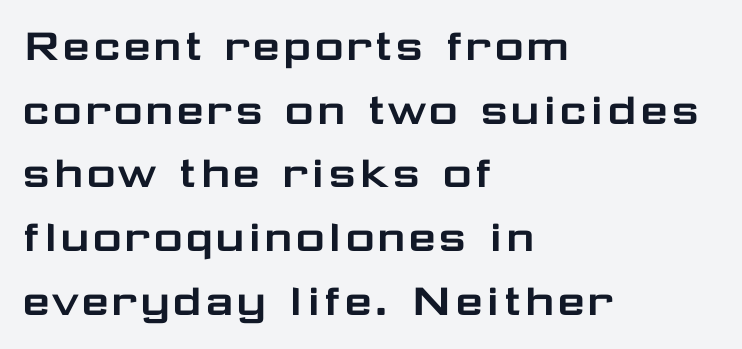
{"serif": "no", "italic": "no", "width": "wide", "stroke_contrast": "low", "x_height": "medium", "monospaced": "no", "underline": "no", "align": "left", "line_spacing": "normal", "line_spacing_ratio": 1.25, "letter_spacing": "normal", "letter_spacing_em": 0.0, "glyph_px": 51}
